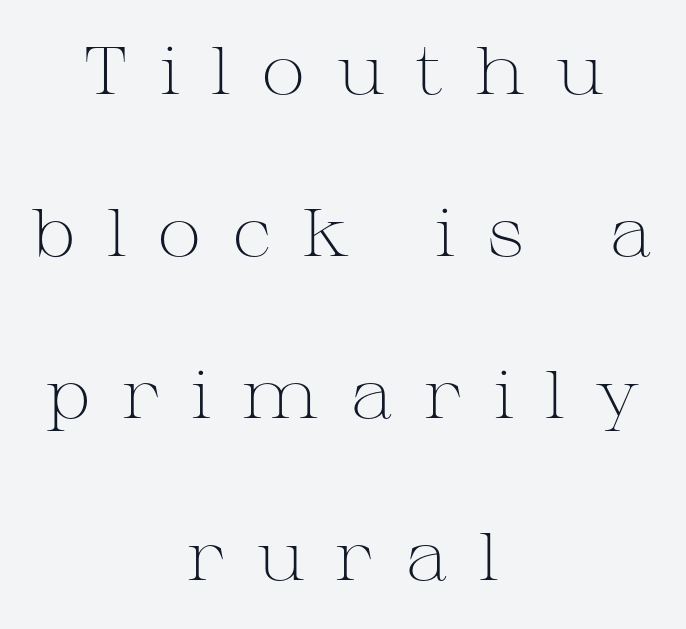
Q: Is the text bold? A: No.
Q: Is the text italic (slanted)? A: No, it is upright.
Q: Is the typeface a serif or a sans-serif typeface? A: Serif.
Q: Is the text underlined? A: No.
Q: How is the paragraph aligned? A: Centered.
Q: Is the spacing between letters normal or unusually wide? A: Unusually wide.
Q: Is the spacing between lines tight, normal or loose? A: Loose.
Q: Width (condensed, normal, or wide)? A: Wide.
Q: Stroke contrast? A: Medium.
Q: x-height? A: Medium.
Q: Monospaced? A: No.
